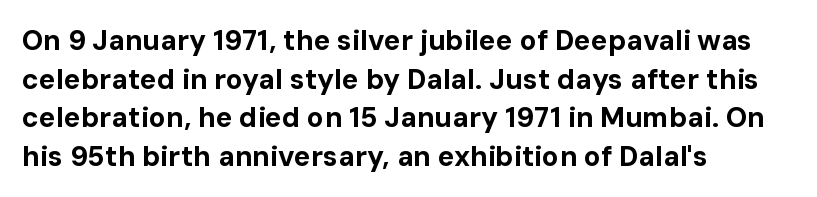
Decoration check: the copy has no underline. The typesetting leans heavy: a genuine bold. Is the block centered? No — it sits flush against the left margin. Horizontal bands of white between lines are of average thickness.
